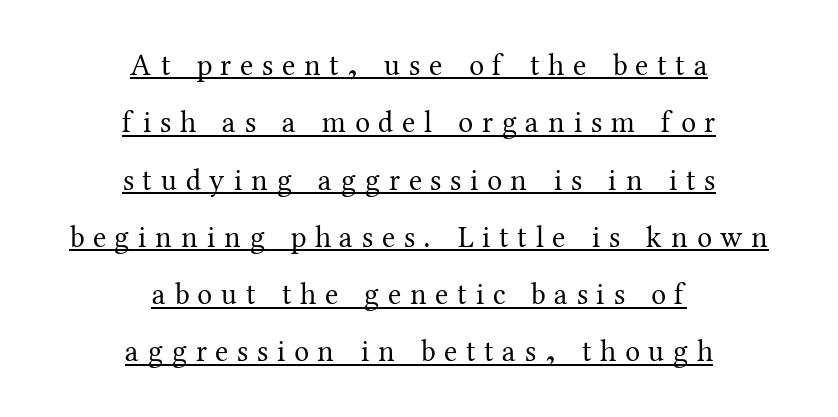
The image shows 30 px regular-weight serif type, upright; set centered, loose line spacing (1.91x), unusually wide letter spacing (+0.29 em), underlined; medium stroke contrast and a medium x-height.
